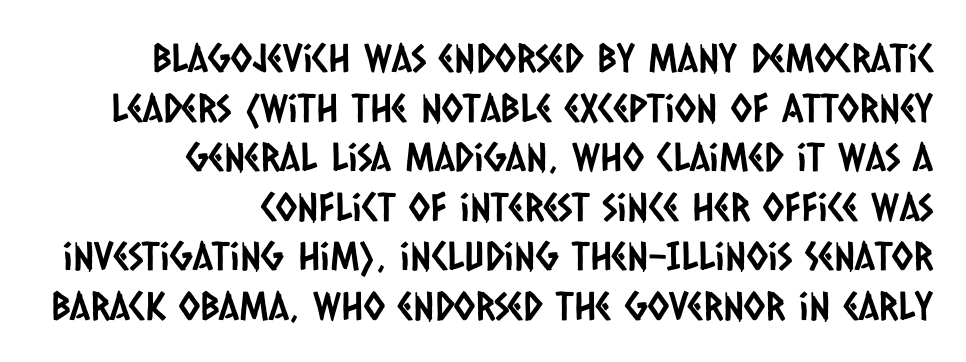
{"serif": "no", "width": "condensed", "stroke_contrast": "low", "x_height": "large", "monospaced": "no", "underline": "no", "align": "right", "line_spacing": "normal", "line_spacing_ratio": 1.27, "letter_spacing": "normal", "letter_spacing_em": 0.0, "glyph_px": 39}
